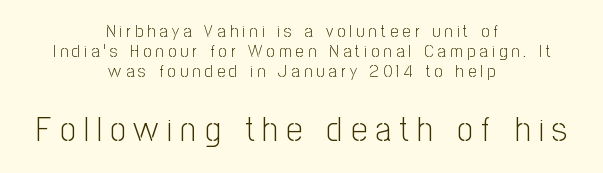
Q: Is the text bold? A: No.
Q: Is the text italic (slanted)? A: No, it is upright.
Q: Is the typeface a serif or a sans-serif typeface? A: Sans-serif.
Q: Is the text underlined? A: No.
Q: How is the paragraph aligned? A: Centered.
Q: Is the spacing between letters normal or unusually wide? A: Unusually wide.
Q: Is the spacing between lines tight, normal or loose? A: Tight.
Q: Which block of text is set in a larger size, the first (top) or the second (bottom)? A: The second (bottom) one.
Q: Width (condensed, normal, or wide)? A: Condensed.
Q: Stroke contrast? A: Low.
Q: x-height? A: Medium.
Q: Monospaced? A: No.
